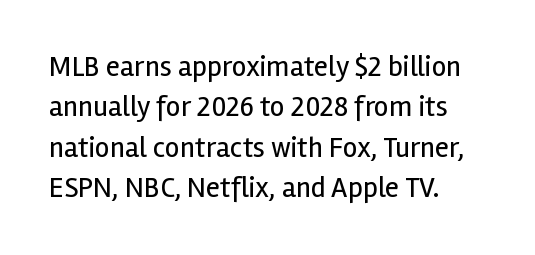
Q: Is the text bold? A: No.
Q: Is the text italic (slanted)? A: No, it is upright.
Q: Is the typeface a serif or a sans-serif typeface? A: Sans-serif.
Q: Is the text underlined? A: No.
Q: How is the paragraph aligned? A: Left-aligned.
Q: Is the spacing between letters normal or unusually wide? A: Normal.
Q: Is the spacing between lines tight, normal or loose? A: Normal.
Q: Width (condensed, normal, or wide)? A: Normal.
Q: x-height? A: Medium.
Q: Monospaced? A: No.
